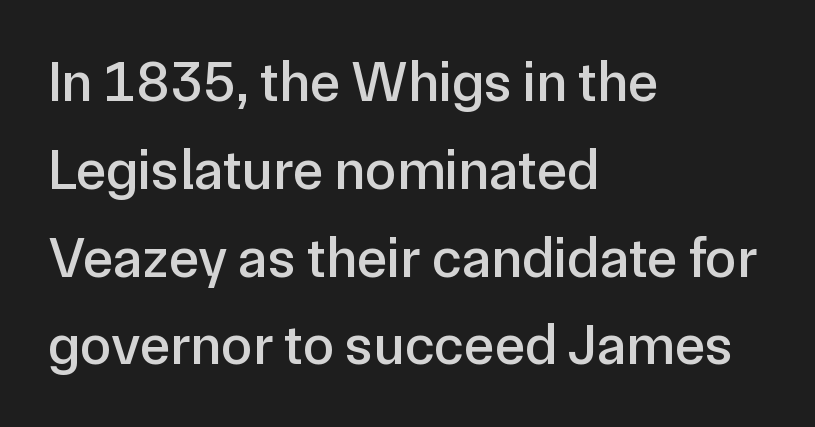
Nope, not italic — everything's standing straight. No word sits above an underline. Proportional: the letters do not fall into vertical columns. There is no visible air inserted between adjacent glyphs. Normally led — the rows are evenly, conventionally spaced.
